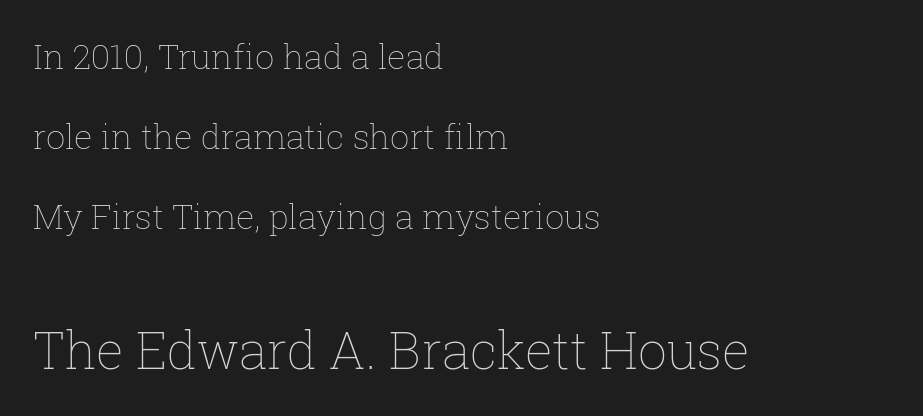
Q: Is the text bold? A: No.
Q: Is the text italic (slanted)? A: No, it is upright.
Q: Is the text underlined? A: No.
Q: How is the paragraph aligned? A: Left-aligned.
Q: Is the spacing between letters normal or unusually wide? A: Normal.
Q: Is the spacing between lines tight, normal or loose? A: Loose.
Q: Which block of text is set in a larger size, the first (top) or the second (bottom)? A: The second (bottom) one.
Q: Width (condensed, normal, or wide)? A: Normal.
Q: Stroke contrast? A: Low.
Q: x-height? A: Medium.
Q: Monospaced? A: No.
